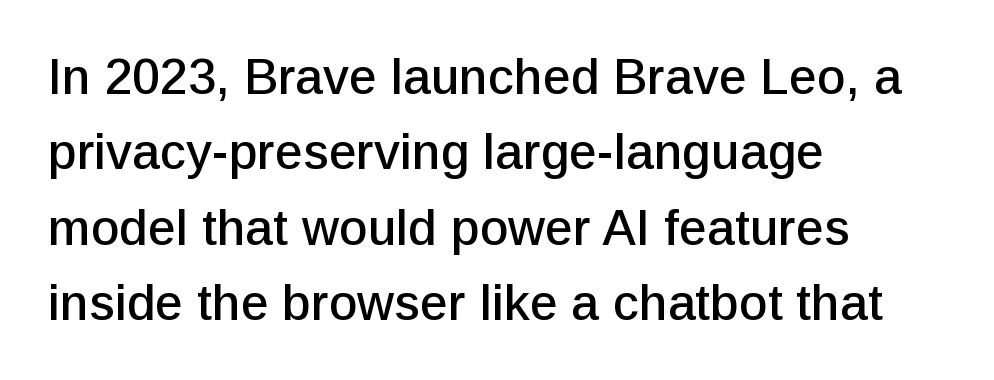
Q: Is the text italic (slanted)? A: No, it is upright.
Q: Is the typeface a serif or a sans-serif typeface? A: Sans-serif.
Q: Is the text underlined? A: No.
Q: How is the paragraph aligned? A: Left-aligned.
Q: Is the spacing between letters normal or unusually wide? A: Normal.
Q: Is the spacing between lines tight, normal or loose? A: Normal.
Q: Width (condensed, normal, or wide)? A: Normal.
Q: Stroke contrast? A: Low.
Q: x-height? A: Medium.
Q: Monospaced? A: No.
